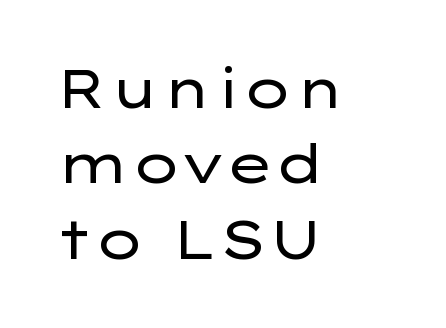
Visually the block forms a straight wall on the left and a jagged coastline on the right. Observe the ordinary spacing: letters are neighbours, not strangers. This is roman type, the default non-slanted kind. Regarding serifs, this sample does without them.
